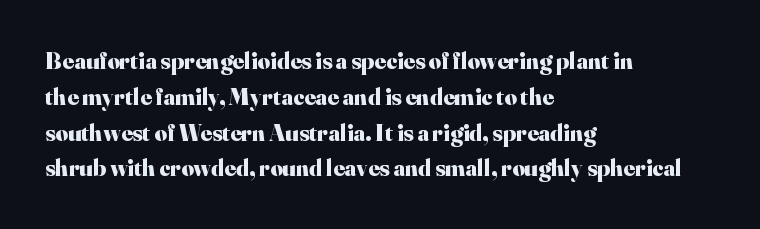
{"italic": "no", "bold": "yes", "underline": "no", "align": "left", "line_spacing": "normal", "line_spacing_ratio": 1.49, "letter_spacing": "normal", "letter_spacing_em": 0.0, "glyph_px": 24}
